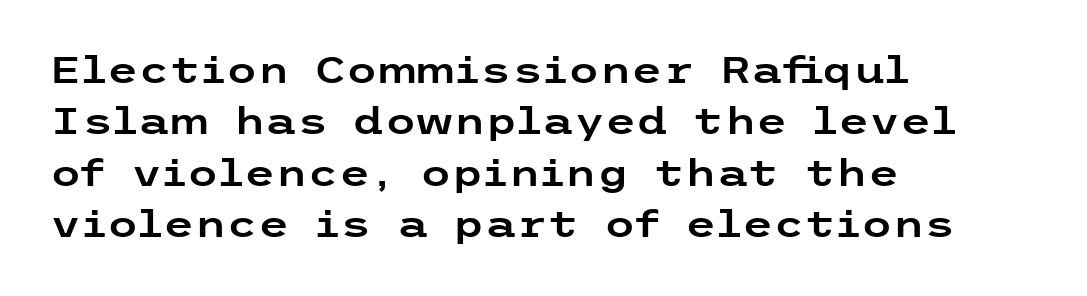
Q: Is the text italic (slanted)? A: No, it is upright.
Q: Is the typeface a serif or a sans-serif typeface? A: Sans-serif.
Q: Is the text underlined? A: No.
Q: How is the paragraph aligned? A: Left-aligned.
Q: Is the spacing between letters normal or unusually wide? A: Normal.
Q: Is the spacing between lines tight, normal or loose? A: Normal.
Q: Width (condensed, normal, or wide)? A: Wide.
Q: Stroke contrast? A: Low.
Q: x-height? A: Medium.
